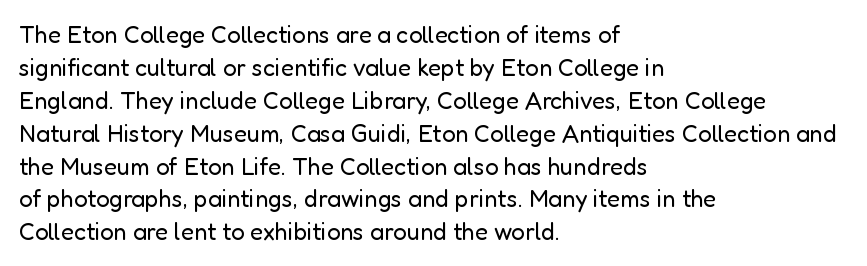
{"italic": "no", "bold": "no", "underline": "no", "align": "left", "line_spacing": "normal", "line_spacing_ratio": 1.37, "letter_spacing": "normal", "letter_spacing_em": 0.0, "glyph_px": 24}
